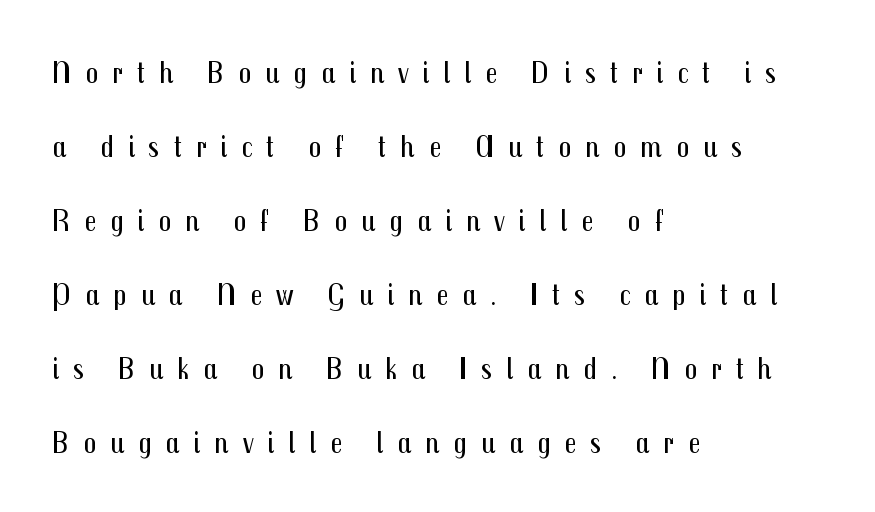
The image shows 32 px regular-weight, condensed sans-serif type, upright; set left-aligned, loose line spacing (2.31x), unusually wide letter spacing (+0.43 em), not underlined; medium stroke contrast and a medium x-height.
